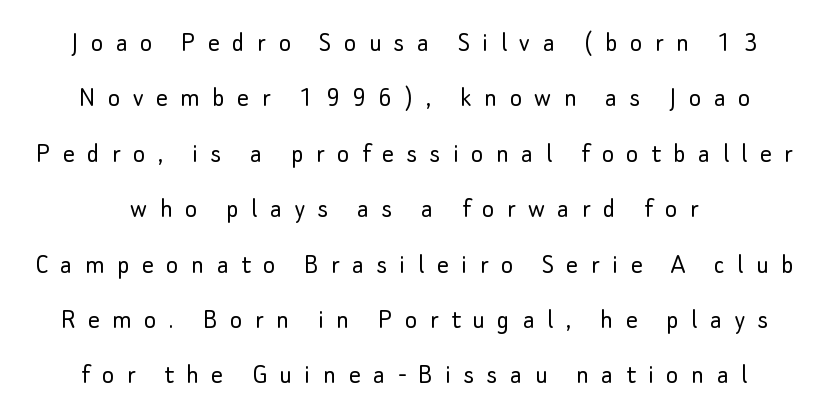
Q: Is the text bold? A: No.
Q: Is the text italic (slanted)? A: No, it is upright.
Q: Is the typeface a serif or a sans-serif typeface? A: Sans-serif.
Q: Is the text underlined? A: No.
Q: Is the spacing between letters normal or unusually wide? A: Unusually wide.
Q: Is the spacing between lines tight, normal or loose? A: Loose.
Q: Width (condensed, normal, or wide)? A: Normal.
Q: Stroke contrast? A: Low.
Q: x-height? A: Small.
Q: Monospaced? A: No.
